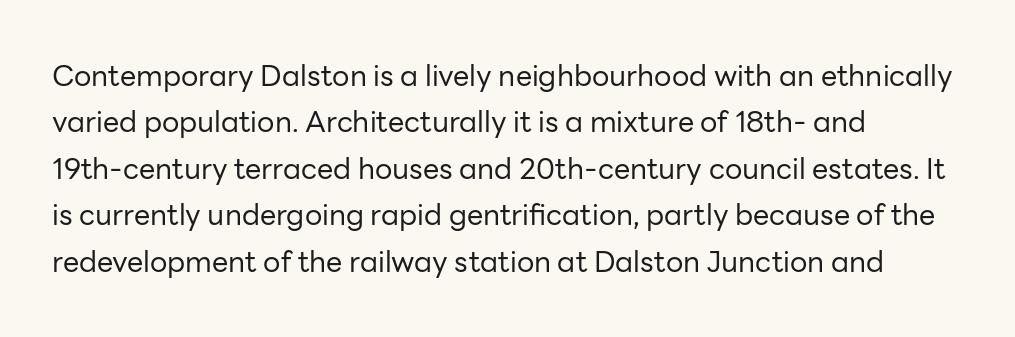
Q: Is the text bold? A: No.
Q: Is the text italic (slanted)? A: No, it is upright.
Q: Is the typeface a serif or a sans-serif typeface? A: Sans-serif.
Q: Is the text underlined? A: No.
Q: How is the paragraph aligned? A: Left-aligned.
Q: Is the spacing between letters normal or unusually wide? A: Normal.
Q: Is the spacing between lines tight, normal or loose? A: Normal.
Q: Width (condensed, normal, or wide)? A: Normal.
Q: Stroke contrast? A: Low.
Q: x-height? A: Medium.
Q: Monospaced? A: No.
